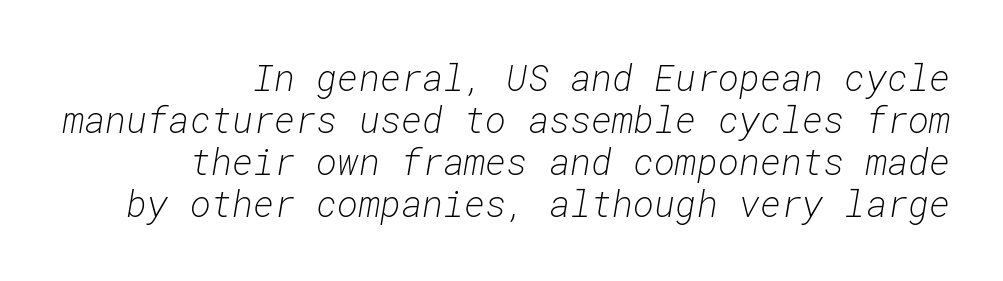
Observe the lean: these are italic letterforms. Between one letter and the next there's only the usual sliver of space. The space beneath each line is pristine and unruled. Every character here occupies the same horizontal width, giving the sample a typewriter-like rhythm. Summary of weight: not heavy and not bold. Casual observation: everything's shoved over to the right.
